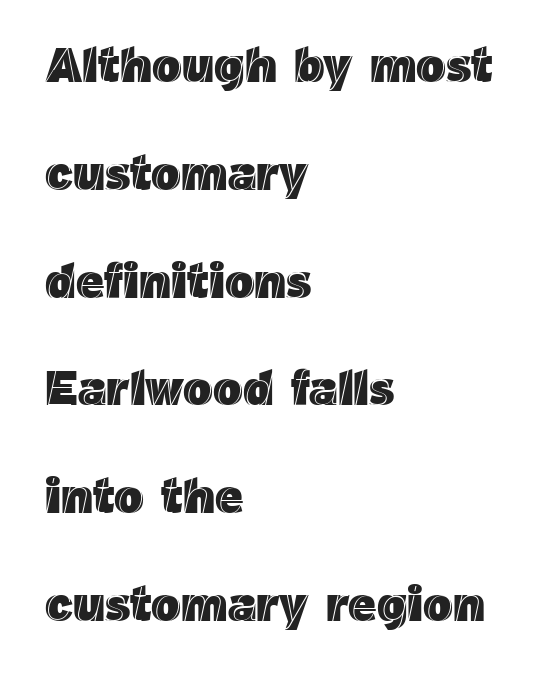
The image shows 49 px text type, upright; set left-aligned, loose line spacing (2.2x), normal letter spacing, not underlined; a medium x-height.
